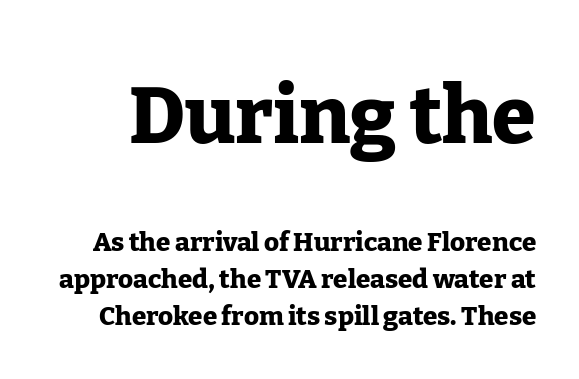
Q: Is the text bold? A: Yes.
Q: Is the text italic (slanted)? A: No, it is upright.
Q: Is the typeface a serif or a sans-serif typeface? A: Serif.
Q: Is the text underlined? A: No.
Q: Is the spacing between letters normal or unusually wide? A: Normal.
Q: Is the spacing between lines tight, normal or loose? A: Normal.
Q: Which block of text is set in a larger size, the first (top) or the second (bottom)? A: The first (top) one.
Q: Width (condensed, normal, or wide)? A: Normal.
Q: Stroke contrast? A: Low.
Q: x-height? A: Medium.
Q: Monospaced? A: No.
